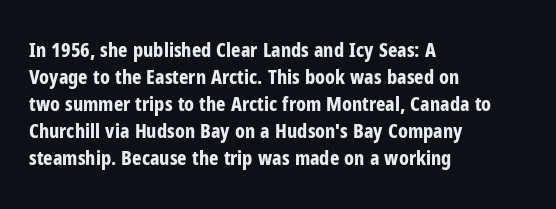
The image shows 20 px bold type, upright; set left-aligned, normal line spacing (1.35x), normal letter spacing, not underlined.
